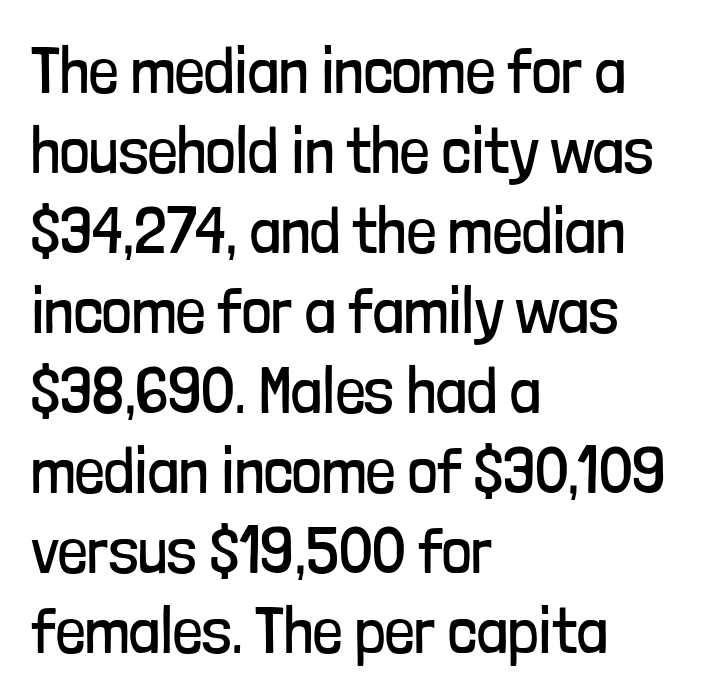
Q: Is the text bold? A: No.
Q: Is the text italic (slanted)? A: No, it is upright.
Q: Is the typeface a serif or a sans-serif typeface? A: Sans-serif.
Q: Is the text underlined? A: No.
Q: How is the paragraph aligned? A: Left-aligned.
Q: Is the spacing between letters normal or unusually wide? A: Normal.
Q: Width (condensed, normal, or wide)? A: Condensed.
Q: Stroke contrast? A: Low.
Q: x-height? A: Medium.
Q: Monospaced? A: No.
